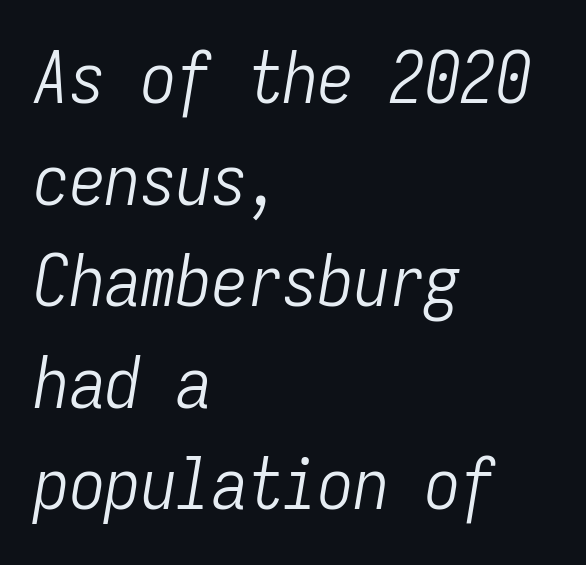
Here the designer chose a console-style face with uniform glyph widths. Descenders hang freely into open space. Casual observation: everything's shoved over to the left. In terms of posture, this sample is oblique.
